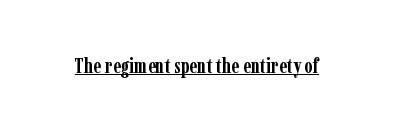
Q: Is the text bold? A: Yes.
Q: Is the text italic (slanted)? A: No, it is upright.
Q: Is the text underlined? A: Yes.
Q: Is the spacing between letters normal or unusually wide? A: Normal.
